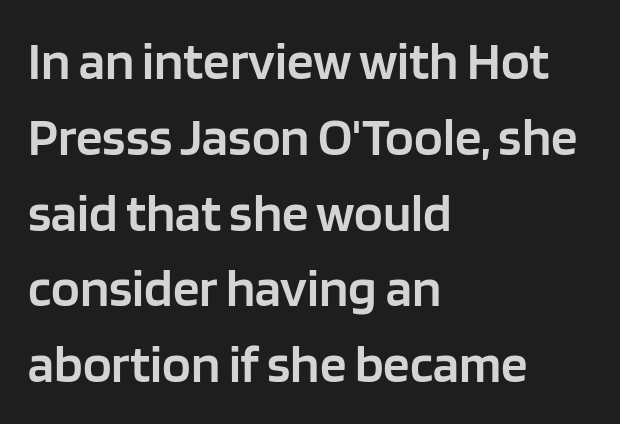
The image shows 53 px semibold sans-serif type, upright; set left-aligned, normal line spacing (1.43x), normal letter spacing, not underlined; low stroke contrast and a large x-height.
